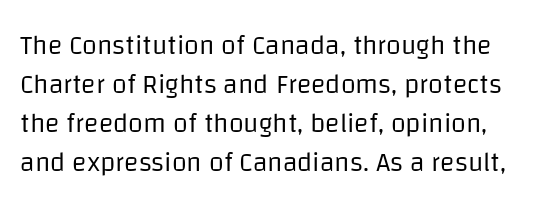
The image shows 27 px text type, upright; set normal line spacing (1.45x), normal letter spacing, not underlined.
